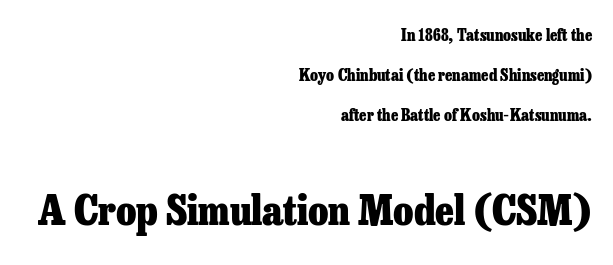
Stroke terminals: seriffed. The horizontal fit of the characters is conventional and even. You get the small type first, then a jump to larger type. Note the varied advance widths — an 'i' is clearly narrower than an 'm'. Underlining? Definitely not there.
